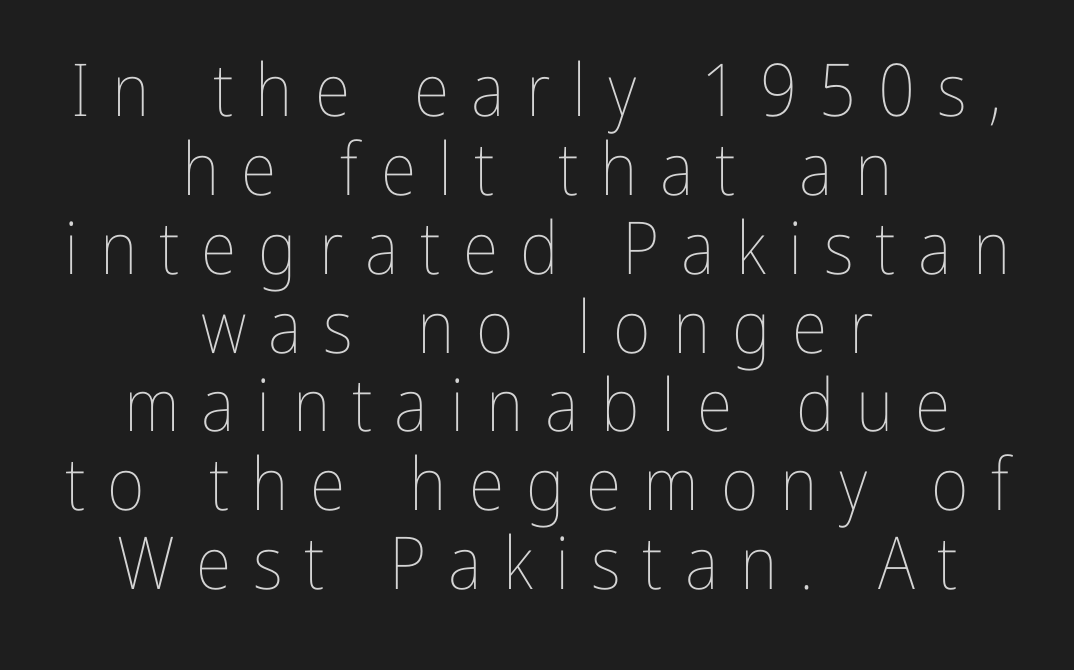
{"italic": "no", "bold": "no", "weight": "thin", "width": "condensed", "stroke_contrast": "low", "x_height": "medium", "monospaced": "no", "underline": "no", "align": "center", "line_spacing": "tight", "line_spacing_ratio": 1.08, "letter_spacing": "wide", "letter_spacing_em": 0.3, "glyph_px": 73}
